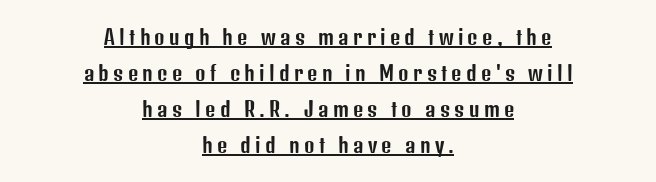
A continuous stroke trails under the words, as in a hyperlink. The face used here is rendered with a markedly widened letterfit. In terms of posture, this sample is upright. Every row of glyphs is offset so its center matches the block's center.
